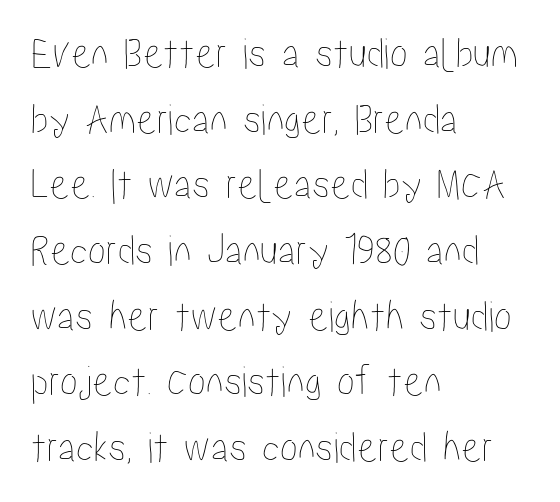
Q: Is the text italic (slanted)? A: No, it is upright.
Q: Is the text underlined? A: No.
Q: How is the paragraph aligned? A: Left-aligned.
Q: Is the spacing between letters normal or unusually wide? A: Normal.
Q: Is the spacing between lines tight, normal or loose? A: Normal.
Q: Width (condensed, normal, or wide)? A: Condensed.
Q: Stroke contrast? A: Low.
Q: x-height? A: Medium.
Q: Monospaced? A: No.
